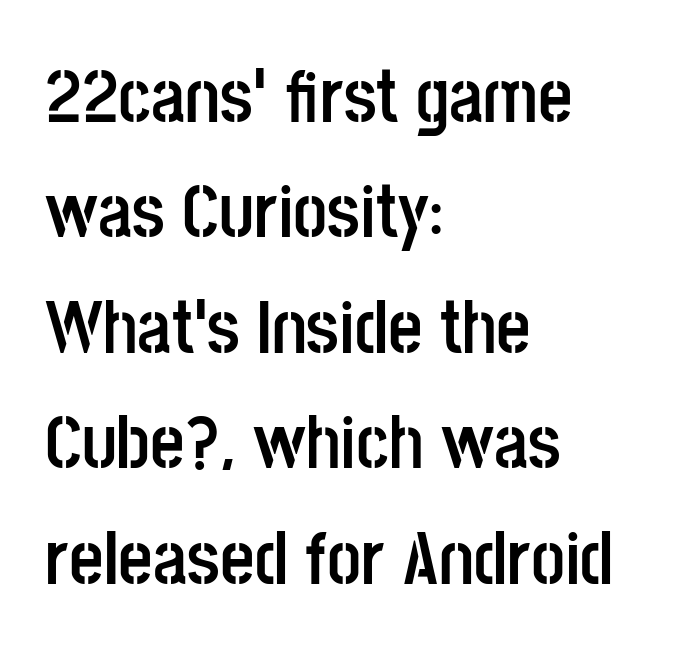
Q: Is the text bold? A: Yes.
Q: Is the text italic (slanted)? A: No, it is upright.
Q: Is the typeface a serif or a sans-serif typeface? A: Sans-serif.
Q: Is the text underlined? A: No.
Q: How is the paragraph aligned? A: Left-aligned.
Q: Is the spacing between letters normal or unusually wide? A: Normal.
Q: Is the spacing between lines tight, normal or loose? A: Normal.
Q: Width (condensed, normal, or wide)? A: Condensed.
Q: Stroke contrast? A: Low.
Q: x-height? A: Large.
Q: Monospaced? A: No.
